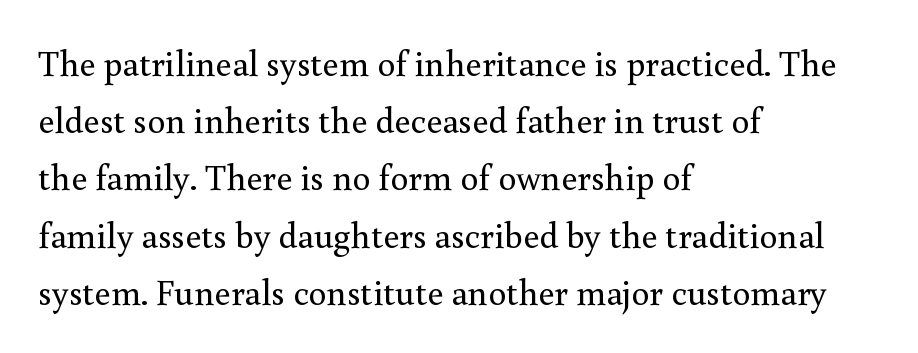
Q: Is the text bold? A: No.
Q: Is the text italic (slanted)? A: No, it is upright.
Q: Is the typeface a serif or a sans-serif typeface? A: Serif.
Q: Is the text underlined? A: No.
Q: How is the paragraph aligned? A: Left-aligned.
Q: Is the spacing between letters normal or unusually wide? A: Normal.
Q: Is the spacing between lines tight, normal or loose? A: Normal.
Q: Width (condensed, normal, or wide)? A: Normal.
Q: x-height? A: Small.
Q: Monospaced? A: No.
